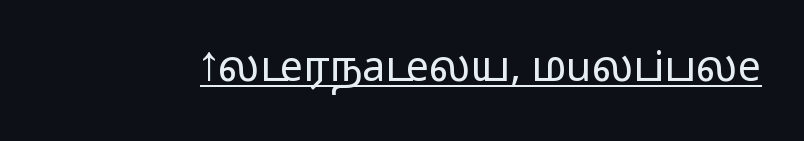
{"serif": "no", "italic": "no", "bold": "no", "weight": "regular", "width": "wide", "stroke_contrast": "low", "x_height": "medium", "monospaced": "no", "underline": "yes", "letter_spacing": "normal", "letter_spacing_em": 0.0, "glyph_px": 41}
